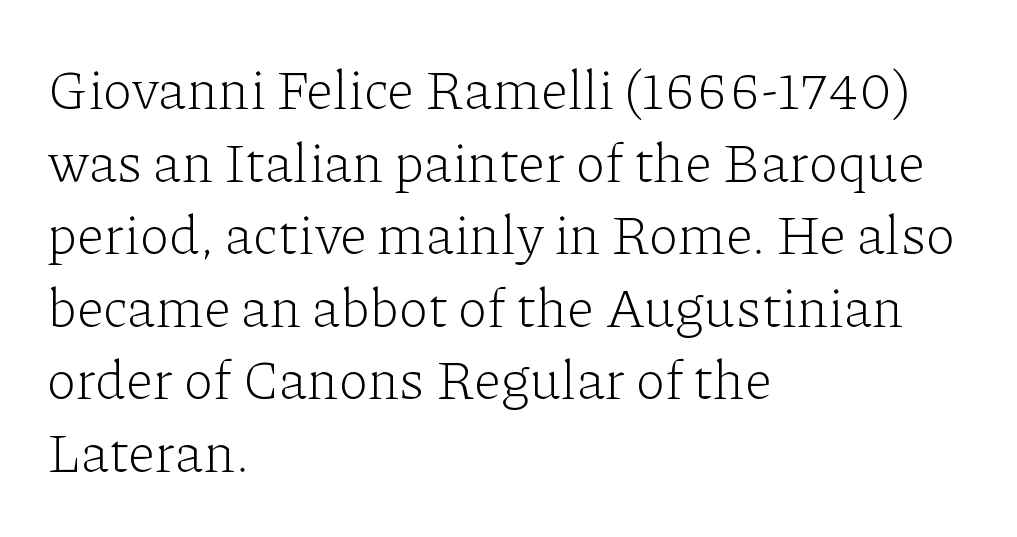
The image shows 55 px light serif type, upright; set left-aligned, normal line spacing (1.32x), normal letter spacing, not underlined; low stroke contrast and a medium x-height.
